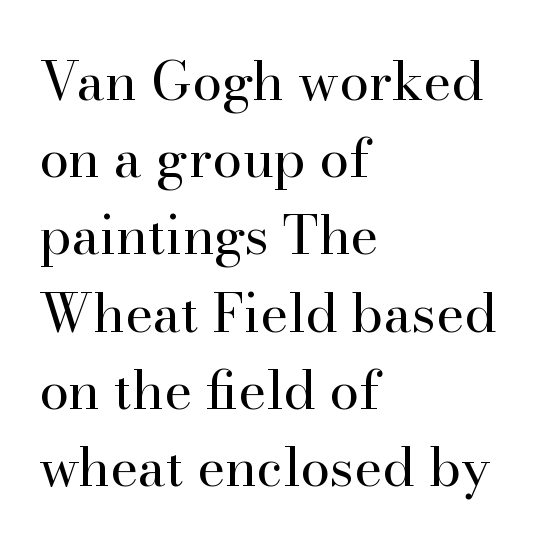
The vertical gap from one line to the next is medium. Style check: upright. Yep, those are serifs on the letters. Ink coverage per letter is moderate at most. The passage shown has conventional tracking throughout. Is the block centered? No — it sits flush against the left margin.
